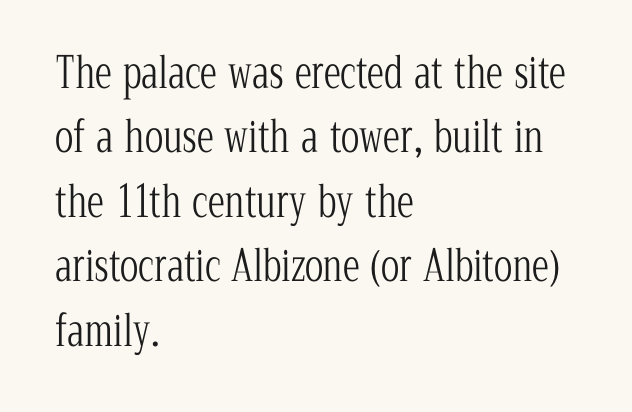
Q: Is the text bold? A: No.
Q: Is the text italic (slanted)? A: No, it is upright.
Q: Is the typeface a serif or a sans-serif typeface? A: Serif.
Q: Is the text underlined? A: No.
Q: How is the paragraph aligned? A: Left-aligned.
Q: Is the spacing between letters normal or unusually wide? A: Normal.
Q: Is the spacing between lines tight, normal or loose? A: Normal.
Q: Width (condensed, normal, or wide)? A: Condensed.
Q: Stroke contrast? A: Low.
Q: x-height? A: Medium.
Q: Monospaced? A: No.
